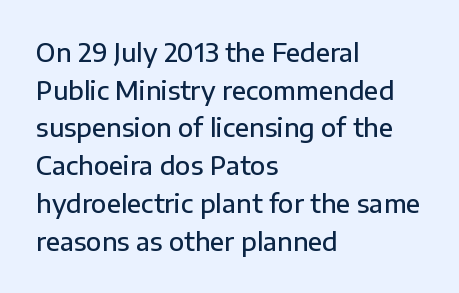
The foot of each line stays bare and open. Horizontal bands of white between lines are of average thickness. A fair bit of extra ink — the face is semibold, not bold. Where is the straight margin? On the left.
